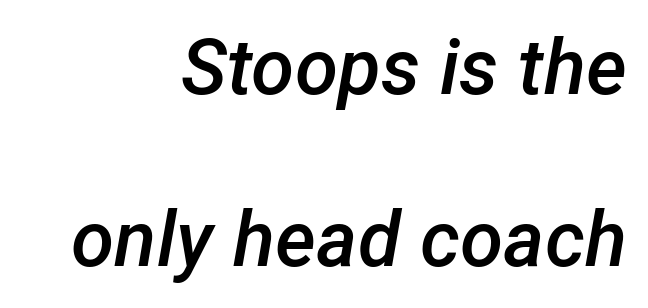
Q: Is the text bold? A: Semi-bold.
Q: Is the text italic (slanted)? A: Yes, it leans right by about 12 degrees.
Q: Is the text underlined? A: No.
Q: How is the paragraph aligned? A: Right-aligned.
Q: Is the spacing between letters normal or unusually wide? A: Normal.
Q: Is the spacing between lines tight, normal or loose? A: Loose.
Q: Width (condensed, normal, or wide)? A: Normal.
Q: Stroke contrast? A: Low.
Q: x-height? A: Medium.
Q: Monospaced? A: No.
